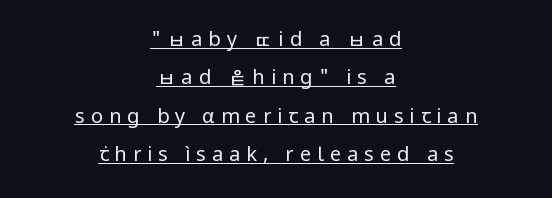
Q: Is the text bold? A: No.
Q: Is the text italic (slanted)? A: No, it is upright.
Q: Is the text underlined? A: Yes.
Q: How is the paragraph aligned? A: Centered.
Q: Is the spacing between letters normal or unusually wide? A: Unusually wide.
Q: Is the spacing between lines tight, normal or loose? A: Loose.
